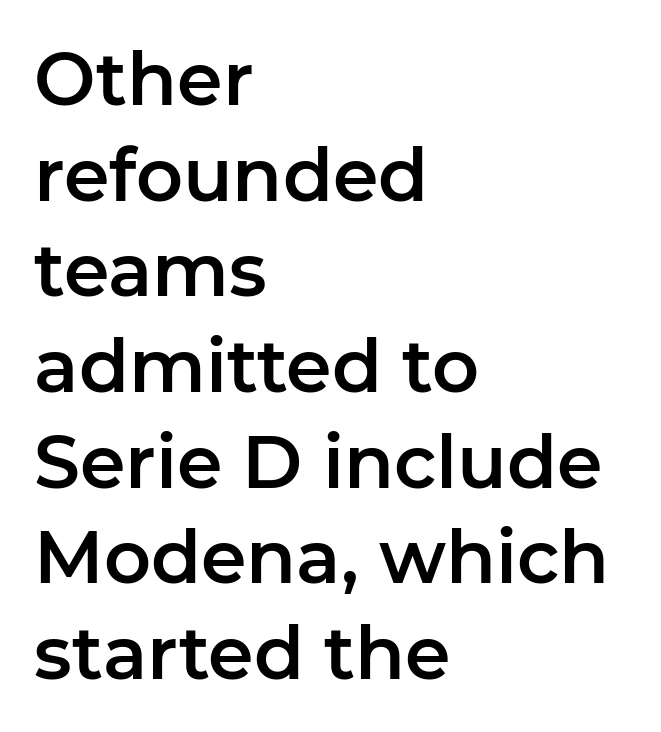
Observe the absence of serifs on each vertical stroke in this sample. Between one letter and the next there's only the usual sliver of space. The letters stand straight up with perfectly vertical stems. Leading: standard. Alignment: flush left. The space beneath each line is pristine and unruled.
